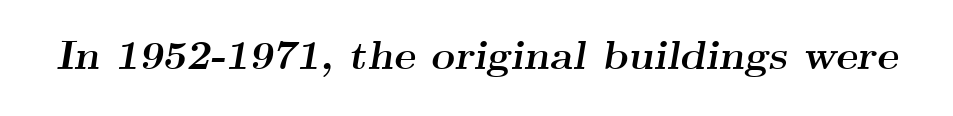
{"serif": "yes", "italic": "yes", "lean": "right", "slant_degrees": 9, "bold": "yes", "weight": "semibold", "width": "wide", "stroke_contrast": "medium", "x_height": "small", "monospaced": "no", "underline": "no", "letter_spacing": "normal", "letter_spacing_em": 0.0, "glyph_px": 41}
